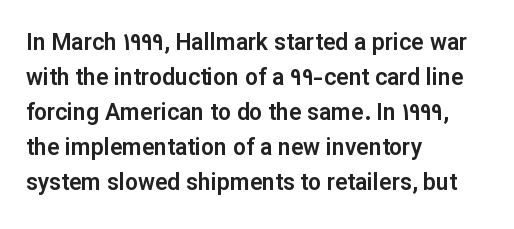
Left-aligned paragraph, ragged on the right. This sample uses an upright cut, with every glyph sitting square on the baseline. Only glyphs here, with clear space below each row. In terms of letterspacing, this is plain default setting. The line-height multiplier appears to be the usual default.
